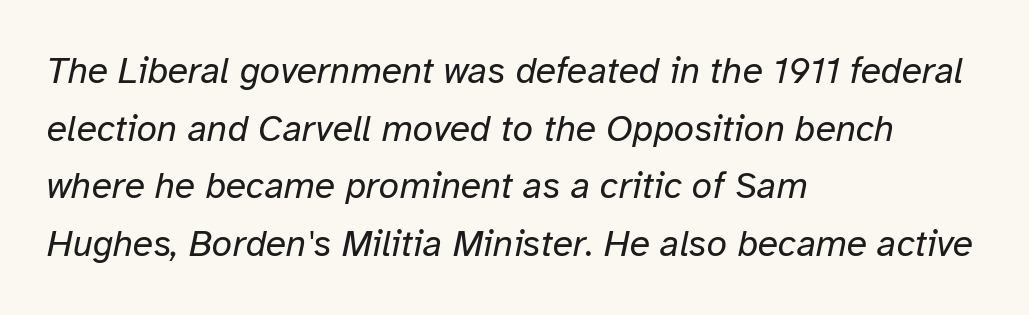
{"italic": "yes", "lean": "right", "slant_degrees": 12, "bold": "no", "weight": "regular", "width": "normal", "stroke_contrast": "low", "x_height": "medium", "monospaced": "no", "underline": "no", "align": "left", "line_spacing": "normal", "line_spacing_ratio": 1.56, "letter_spacing": "normal", "letter_spacing_em": 0.0, "glyph_px": 37}
